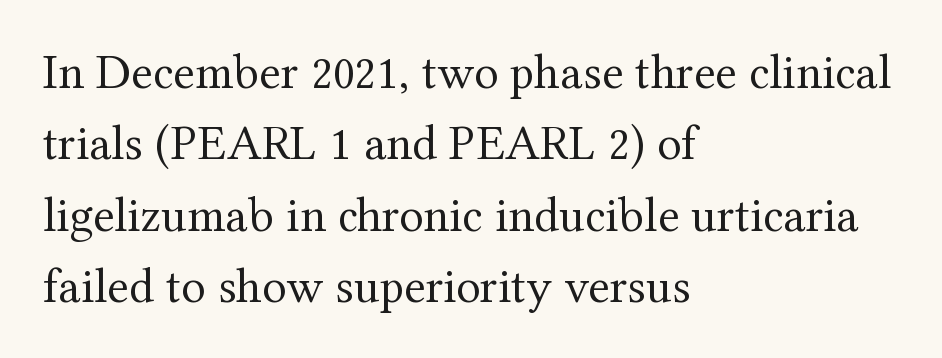
Are there feet on the stems? There are — it's a serif. Every character sits straight up, as roman type does. Note the varied advance widths — an 'i' is clearly narrower than an 'm'. Caption: face not bold, strokes unweighted. Compared with typical paragraphs, the rows here are spaced about the same. Words float on clear page, feet unadorned.
